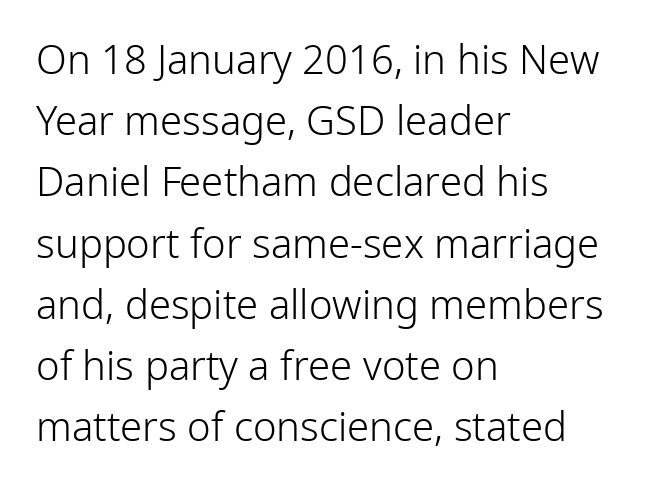
Q: Is the text bold? A: No.
Q: Is the text italic (slanted)? A: No, it is upright.
Q: Is the typeface a serif or a sans-serif typeface? A: Sans-serif.
Q: Is the text underlined? A: No.
Q: How is the paragraph aligned? A: Left-aligned.
Q: Is the spacing between letters normal or unusually wide? A: Normal.
Q: Is the spacing between lines tight, normal or loose? A: Normal.
Q: Width (condensed, normal, or wide)? A: Normal.
Q: Stroke contrast? A: Low.
Q: x-height? A: Medium.
Q: Monospaced? A: No.
